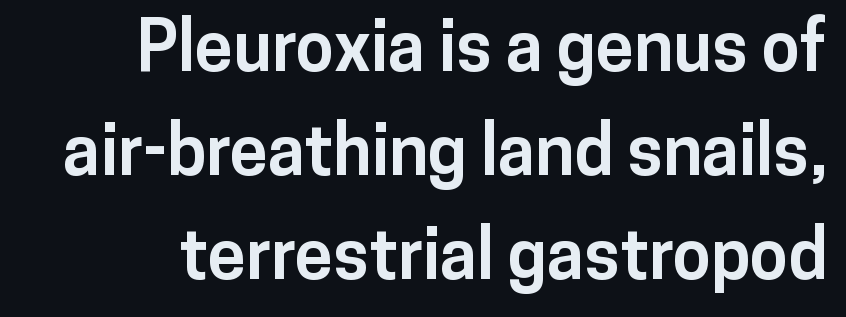
In terms of letterform style, serifs are entirely absent. Short note: letters normally spaced. Rule under the text: the space is simply empty. Think of a printed novel: that variable character pitch is what you see here.
